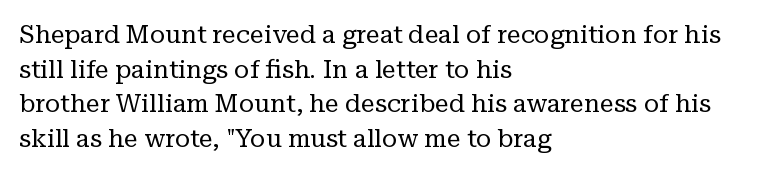
{"italic": "no", "bold": "no", "underline": "no", "align": "left", "line_spacing": "normal", "line_spacing_ratio": 1.39, "letter_spacing": "normal", "letter_spacing_em": 0.0, "glyph_px": 25}
